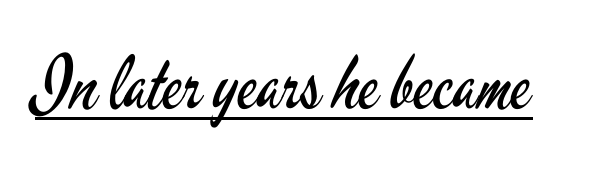
You could call the tracking neutral — neither tight nor loose. This is not heavy type; no bold has been used. Spacing verdict: proportional, widths tailored to each character. Underlining? Definitely there.
